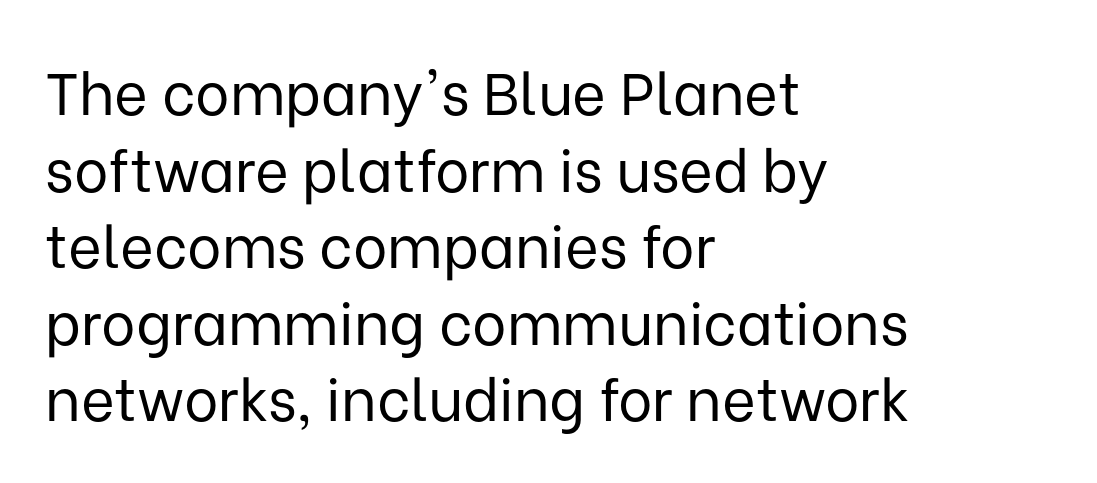
{"serif": "no", "italic": "no", "bold": "no", "weight": "regular", "width": "normal", "stroke_contrast": "low", "x_height": "medium", "monospaced": "no", "underline": "no", "align": "left", "line_spacing": "normal", "line_spacing_ratio": 1.32, "letter_spacing": "normal", "letter_spacing_em": 0.0, "glyph_px": 58}
